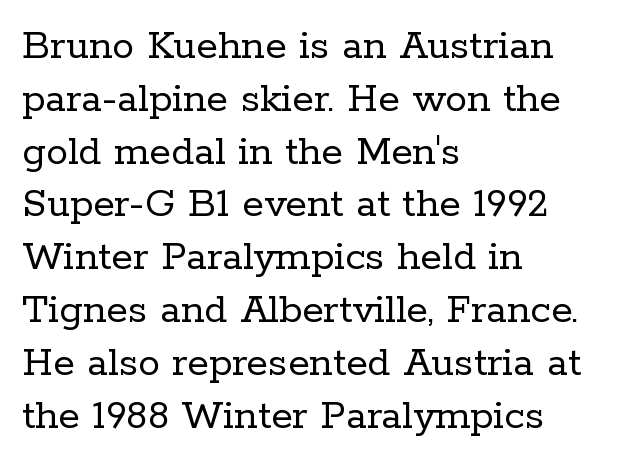
The glyphs are unaccompanied by any horizontal stroke below them. This is roman type, the default non-slanted kind. The letters look calm and open, with moderate or lighter stems. Varying glyph widths throughout — classic text-font behaviour. How are the letters spaced? Ordinarily, with no added tracking.
